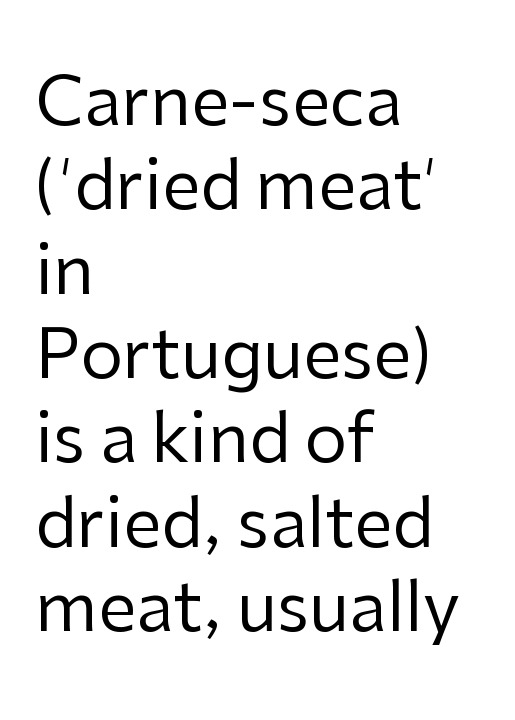
Q: Is the text bold? A: No.
Q: Is the text italic (slanted)? A: No, it is upright.
Q: Is the typeface a serif or a sans-serif typeface? A: Sans-serif.
Q: Is the text underlined? A: No.
Q: How is the paragraph aligned? A: Left-aligned.
Q: Is the spacing between letters normal or unusually wide? A: Normal.
Q: Width (condensed, normal, or wide)? A: Normal.
Q: Stroke contrast? A: Low.
Q: x-height? A: Medium.
Q: Monospaced? A: No.
